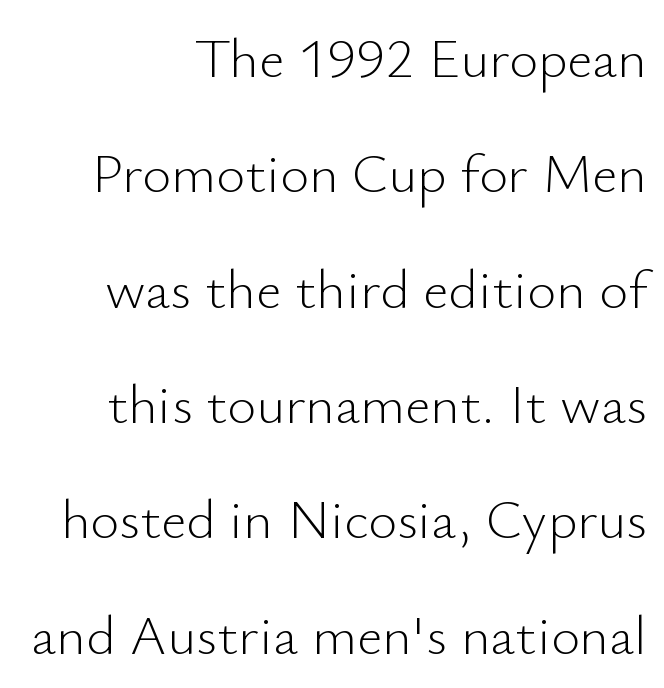
The image shows 56 px light sans-serif type, upright; set right-aligned, loose line spacing (2.06x), normal letter spacing, not underlined; low stroke contrast and a small x-height.
